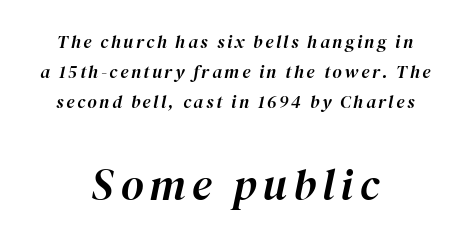
Q: Is the text italic (slanted)? A: Yes, it leans right by about 12 degrees.
Q: Is the text underlined? A: No.
Q: How is the paragraph aligned? A: Centered.
Q: Is the spacing between lines tight, normal or loose? A: Normal.
Q: Which block of text is set in a larger size, the first (top) or the second (bottom)? A: The second (bottom) one.
Q: Width (condensed, normal, or wide)? A: Normal.
Q: Stroke contrast? A: High.
Q: x-height? A: Medium.
Q: Monospaced? A: No.
